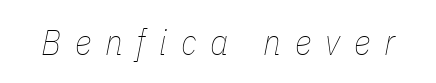
Q: Is the text bold? A: No.
Q: Is the text italic (slanted)? A: Yes, it leans right by about 11 degrees.
Q: Is the text underlined? A: No.
Q: Is the spacing between letters normal or unusually wide? A: Unusually wide.
Q: Width (condensed, normal, or wide)? A: Condensed.
Q: Stroke contrast? A: Low.
Q: x-height? A: Medium.
Q: Monospaced? A: No.
